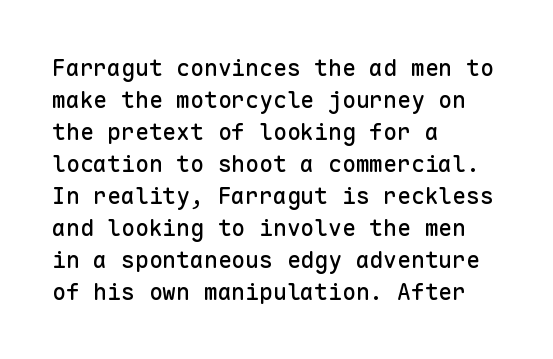
{"italic": "no", "underline": "no", "align": "left", "line_spacing": "normal", "line_spacing_ratio": 1.39, "letter_spacing": "normal", "letter_spacing_em": 0.0, "glyph_px": 23}
